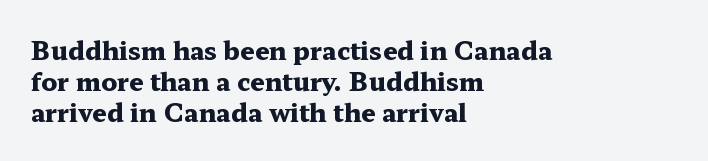
{"italic": "no", "bold": "yes", "underline": "no", "align": "left", "line_spacing_ratio": 1.24, "letter_spacing": "normal", "letter_spacing_em": 0.0, "glyph_px": 25}
